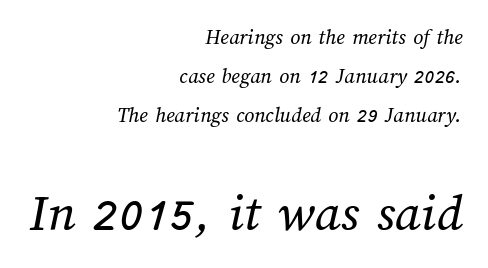
{"bold": "no", "weight": "regular", "width": "normal", "stroke_contrast": "medium", "x_height": "medium", "monospaced": "no", "underline": "no", "align": "right", "line_spacing_ratio": 1.77, "letter_spacing": "normal", "letter_spacing_em": 0.0, "larger_block": "second", "size_ratio": 2.45, "glyph_px": 54}
